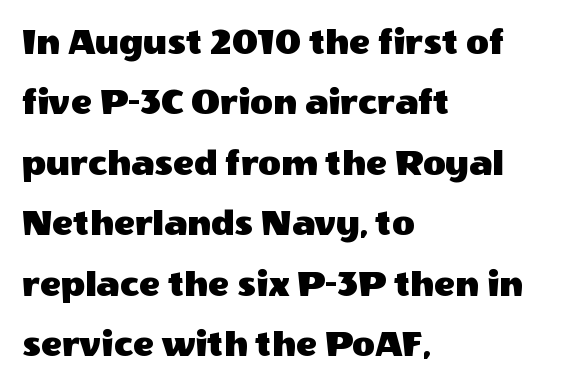
The area under the type is left untouched. What kind of face is this? One without serifs — a sans. The tracking reads as untouched default to a designer's eye. This rendering uses left alignment, leaving the right contour irregular. This sample has the flowing, uneven cadence of proportional lettering.
